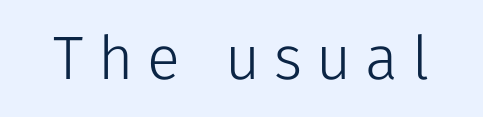
Spacing verdict: proportional, widths tailored to each character. Every character sits straight up, as roman type does. Decoration check: the copy has no underline. On a weight scale, this lands at 450 or below. Typographically, this falls in the sans-serif category. Tracking here is generous; glyphs stand well apart from one another.
